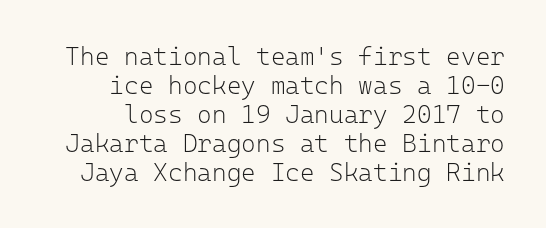
The image shows 25 px text type, upright; set line spacing 1.16x, normal letter spacing, not underlined.
